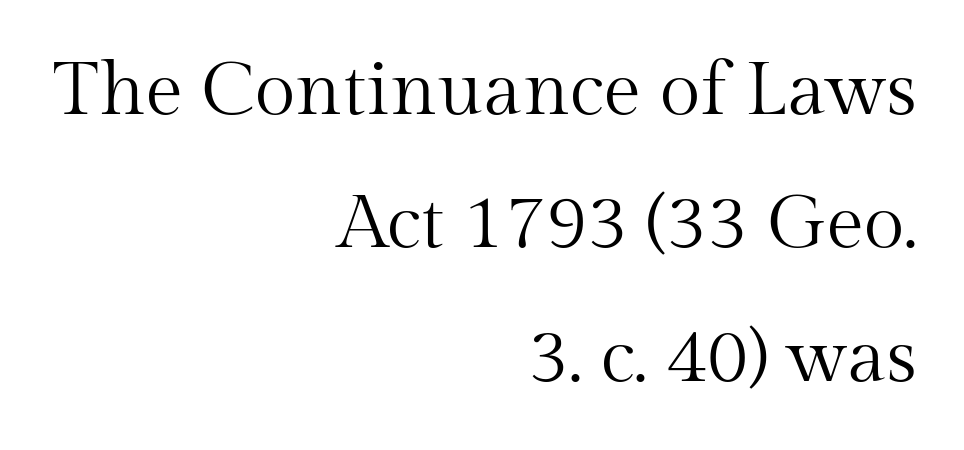
Short and long lines alike share a common ending point at right. Note the varied advance widths — an 'i' is clearly narrower than an 'm'. Typographically, this falls in the serif category. Nothing heavy about these letters — not bold at all. Look at the tracking — it's just the regular setting, nothing added. The glyphs are unaccompanied by any horizontal stroke below them.
